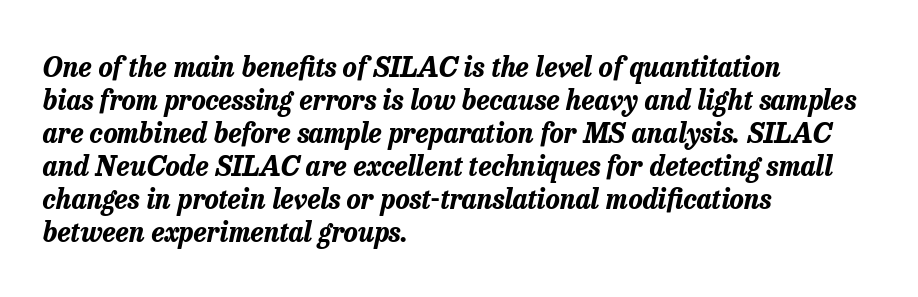
Q: Is the text bold? A: Yes.
Q: Is the text italic (slanted)? A: Yes, it leans right by about 13 degrees.
Q: Is the text underlined? A: No.
Q: How is the paragraph aligned? A: Left-aligned.
Q: Is the spacing between letters normal or unusually wide? A: Normal.
